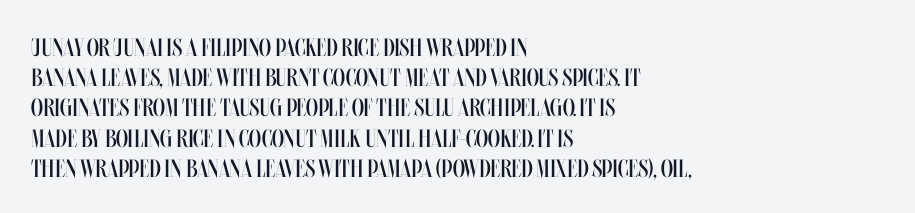
Q: Is the text bold? A: No.
Q: Is the text italic (slanted)? A: No, it is upright.
Q: Is the text underlined? A: No.
Q: How is the paragraph aligned? A: Left-aligned.
Q: Is the spacing between letters normal or unusually wide? A: Normal.
